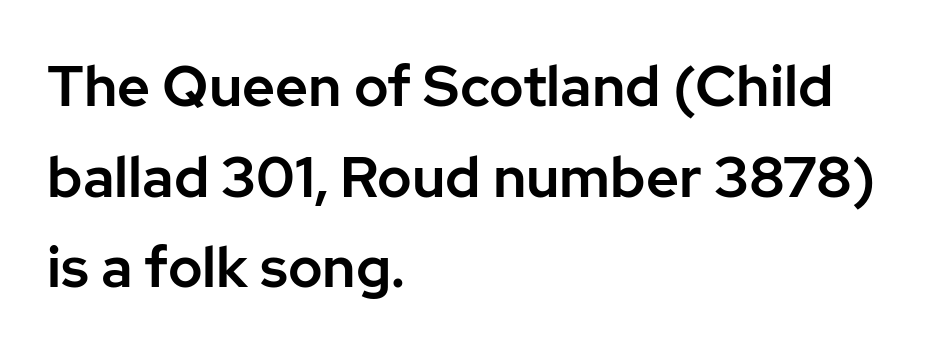
Think of a printed novel: that variable character pitch is what you see here. Ordinary non-slanted type is in use. Typographically, this falls in the sans-serif category. Lines of text with bare space underneath. Short note: letters normally spaced.
